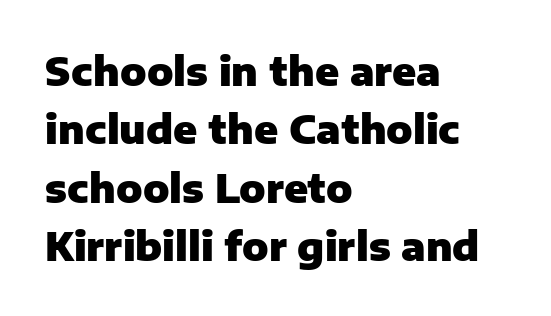
The image shows 39 px heavy sans-serif type, upright; set left-aligned, normal line spacing (1.5x), normal letter spacing, not underlined; low stroke contrast and a medium x-height.
